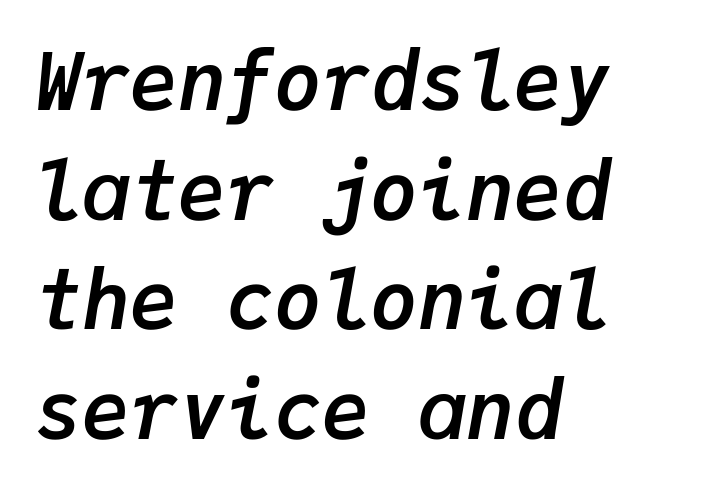
{"italic": "yes", "lean": "right", "slant_degrees": 9, "bold": "yes", "weight": "semibold", "width": "normal", "stroke_contrast": "low", "x_height": "medium", "monospaced": "yes", "underline": "no", "align": "left", "line_spacing": "normal", "line_spacing_ratio": 1.37, "letter_spacing": "normal", "letter_spacing_em": 0.0, "glyph_px": 80}
